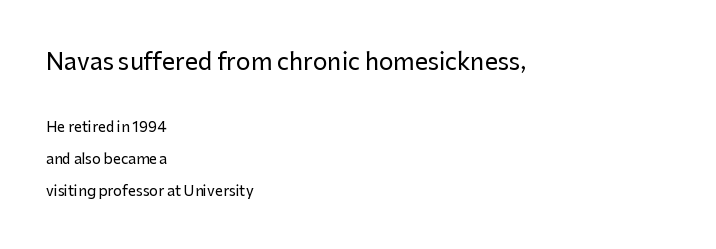
{"italic": "no", "underline": "no", "align": "left", "line_spacing": "loose", "line_spacing_ratio": 2.28, "letter_spacing": "normal", "letter_spacing_em": 0.0, "larger_block": "first", "size_ratio": 1.64, "glyph_px": 23}
